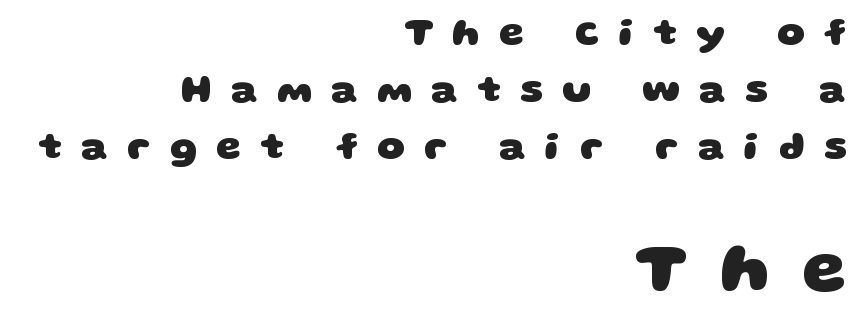
Q: Is the text bold? A: Yes.
Q: Is the typeface a serif or a sans-serif typeface? A: Sans-serif.
Q: Is the text underlined? A: No.
Q: How is the paragraph aligned? A: Right-aligned.
Q: Is the spacing between letters normal or unusually wide? A: Unusually wide.
Q: Is the spacing between lines tight, normal or loose? A: Normal.
Q: Which block of text is set in a larger size, the first (top) or the second (bottom)? A: The second (bottom) one.
Q: Width (condensed, normal, or wide)? A: Wide.
Q: Stroke contrast? A: Low.
Q: x-height? A: Large.
Q: Monospaced? A: No.
